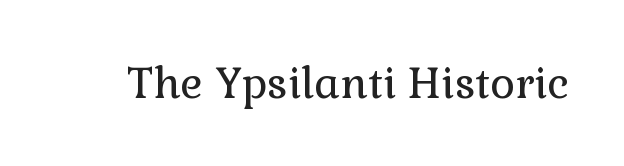
Q: Is the text bold? A: No.
Q: Is the text italic (slanted)? A: No, it is upright.
Q: Is the typeface a serif or a sans-serif typeface? A: Serif.
Q: Is the text underlined? A: No.
Q: Is the spacing between letters normal or unusually wide? A: Normal.
Q: Width (condensed, normal, or wide)? A: Normal.
Q: x-height? A: Medium.
Q: Monospaced? A: No.
